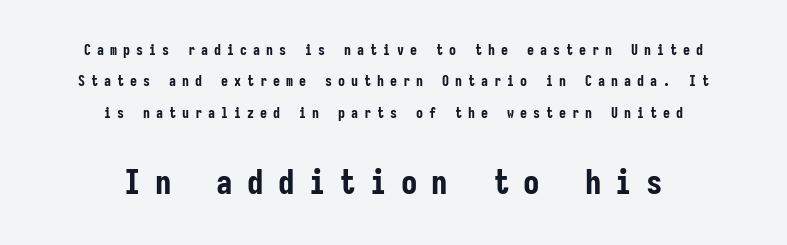
The string is rendered with underlining switched off. These lines are rendered in a fixed-pitch font. Is there any slant? The stems are plumb. This rendering employs a face without finishing strokes, i.e., a sans-serif. Widely set lines give the paragraph a tall, airy silhouette. Every row of glyphs is offset so its center matches the block's center.
